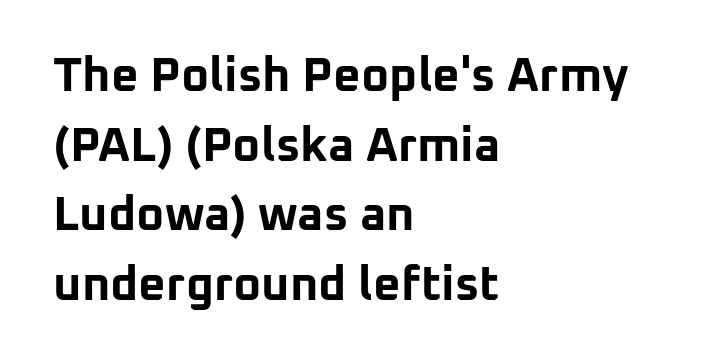
Q: Is the text bold? A: Yes.
Q: Is the text italic (slanted)? A: No, it is upright.
Q: Is the typeface a serif or a sans-serif typeface? A: Sans-serif.
Q: Is the text underlined? A: No.
Q: How is the paragraph aligned? A: Left-aligned.
Q: Is the spacing between letters normal or unusually wide? A: Normal.
Q: Is the spacing between lines tight, normal or loose? A: Normal.
Q: Width (condensed, normal, or wide)? A: Normal.
Q: Stroke contrast? A: Low.
Q: x-height? A: Medium.
Q: Monospaced? A: No.
